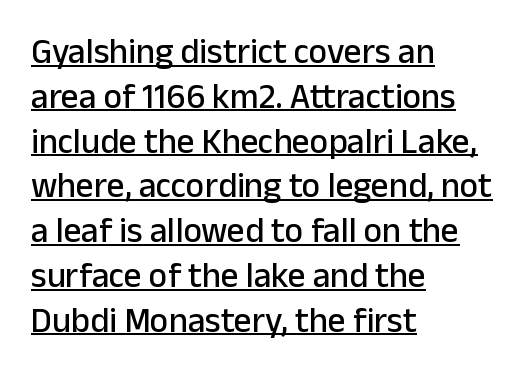
{"serif": "no", "italic": "no", "width": "normal", "stroke_contrast": "low", "x_height": "medium", "monospaced": "no", "underline": "yes", "align": "left", "line_spacing": "normal", "line_spacing_ratio": 1.28, "letter_spacing": "normal", "letter_spacing_em": 0.0, "glyph_px": 35}
